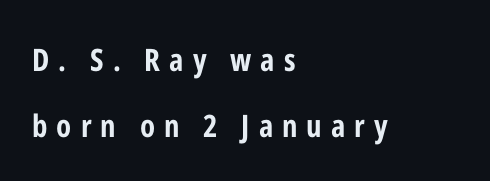
The image shows 31 px bold, condensed sans-serif type, upright; set left-aligned, loose line spacing (2.14x), unusually wide letter spacing (+0.29 em), not underlined; low stroke contrast and a medium x-height.
